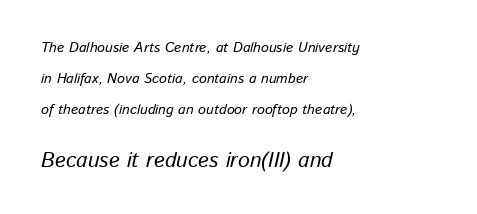
Spacing between characters is what you'd get straight out of the box. Does the lettering tilt? It does — this is italic. The strip under each line holds only bare page. This rendering uses left alignment, leaving the right contour irregular. The lines are spread far apart with generous leading. Between these two stacked blocks, the lower one wins on size.
